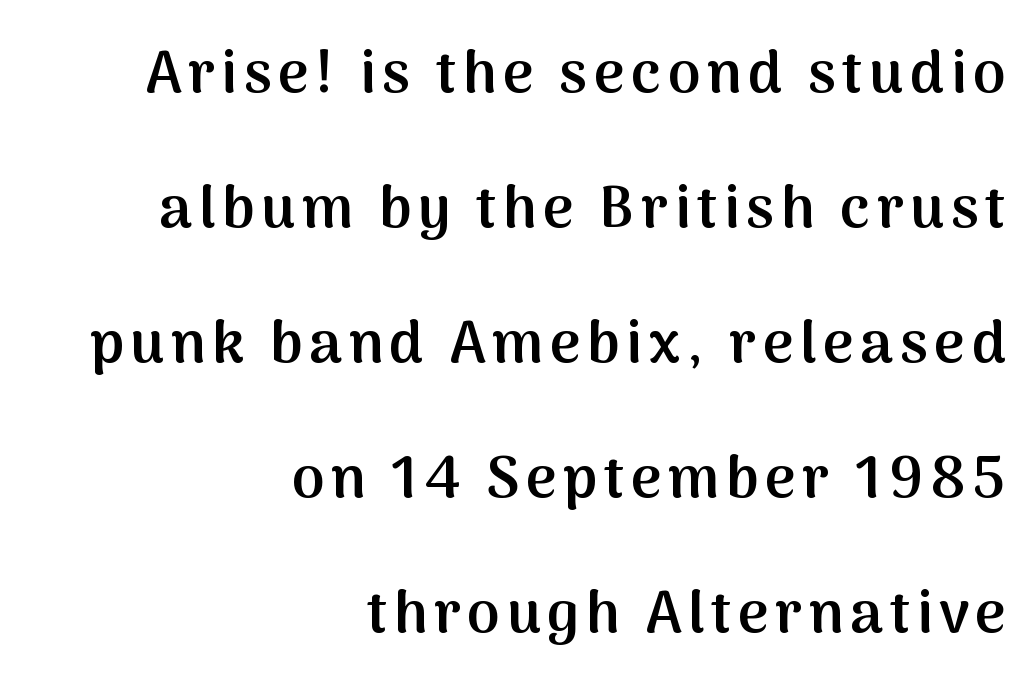
In terms of leading, this rendering errs on the spacious side. Varying glyph widths throughout — classic text-font behaviour. The baseline area is clear. Nothing sits at the stroke ends, so this counts as sans-serif.
